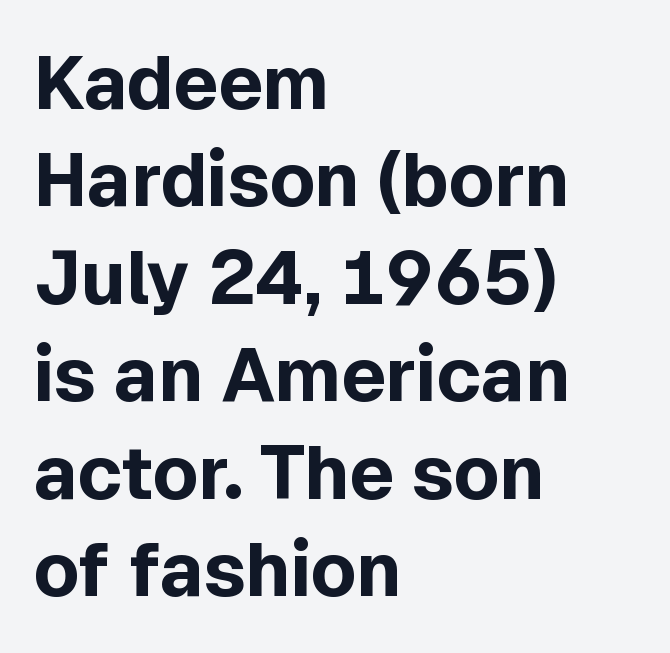
The image shows 75 px bold sans-serif type, upright; set left-aligned, normal line spacing (1.3x), normal letter spacing, not underlined; a medium x-height.
